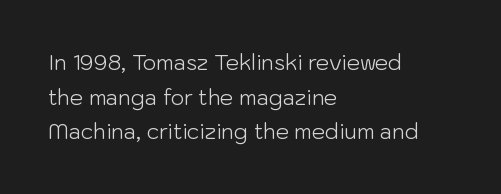
Posture: upright roman. This rendering uses left alignment, leaving the right contour irregular. One glance says typical: line gaps are just what's usual. Characters follow at the spacing the type designer built in.
